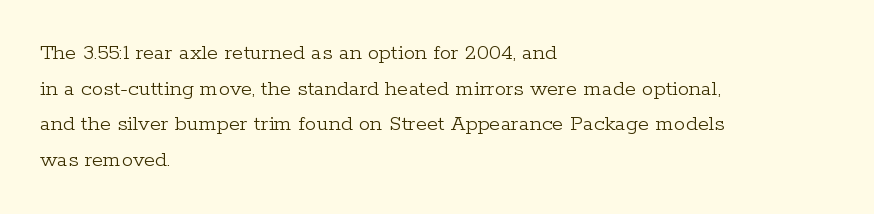
Q: Is the text bold? A: No.
Q: Is the text italic (slanted)? A: No, it is upright.
Q: Is the text underlined? A: No.
Q: How is the paragraph aligned? A: Left-aligned.
Q: Is the spacing between letters normal or unusually wide? A: Normal.
Q: Is the spacing between lines tight, normal or loose? A: Normal.
